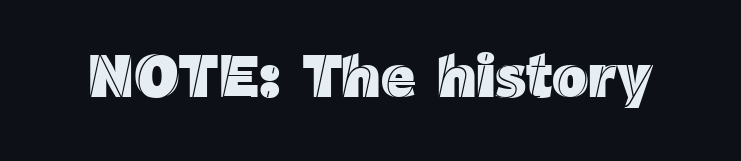
Q: Is the text italic (slanted)? A: No, it is upright.
Q: Is the text underlined? A: No.
Q: Is the spacing between letters normal or unusually wide? A: Normal.
Q: Width (condensed, normal, or wide)? A: Normal.
Q: x-height? A: Medium.
Q: Monospaced? A: No.
